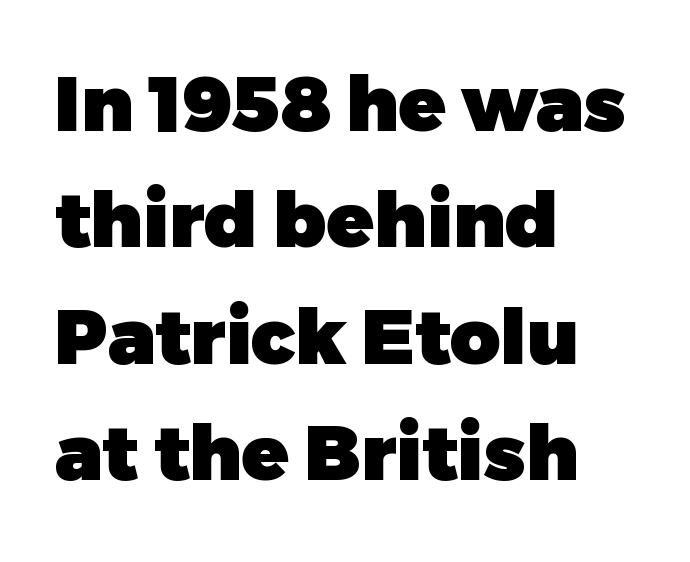
{"serif": "no", "italic": "no", "bold": "yes", "weight": "heavy", "width": "normal", "stroke_contrast": "low", "x_height": "medium", "monospaced": "no", "underline": "no", "align": "left", "line_spacing": "normal", "line_spacing_ratio": 1.51, "letter_spacing": "normal", "letter_spacing_em": 0.0, "glyph_px": 77}
